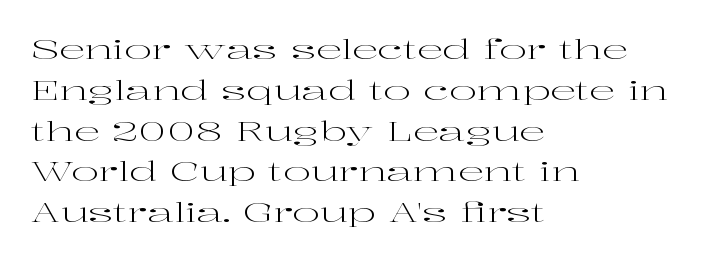
The gap between lines stays unmarked. No extra tracking has been applied to these lines. Does the leading feel generous? No, just average. Short and long lines alike share a common starting point at left.
